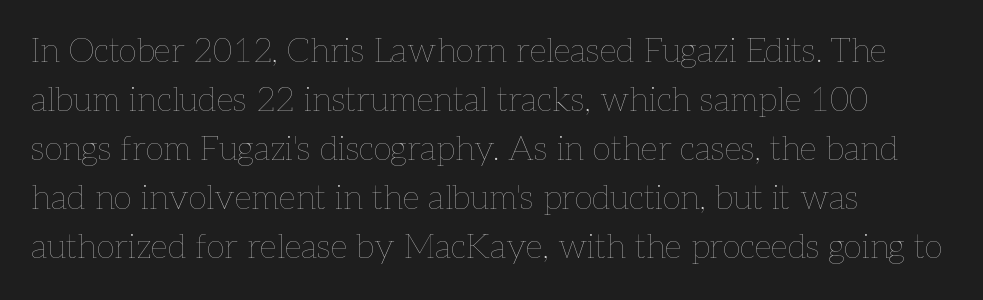
Weight: not bold — regular or lighter. The paragraph shown leans on its left margin. The lines sit at an ordinary, default distance from one another. This sample uses plain, unmodified letter spacing. Every stem runs plumb, perpendicular to the baseline. The space beneath each line is pristine and unruled.
